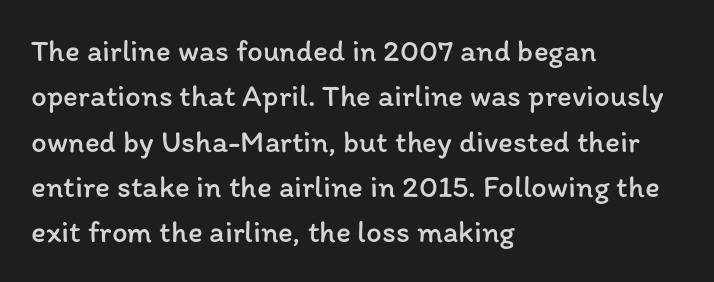
The image shows 31 px regular-weight type, upright; set left-aligned, normal line spacing (1.46x), normal letter spacing, not underlined; low stroke contrast and a medium x-height.
